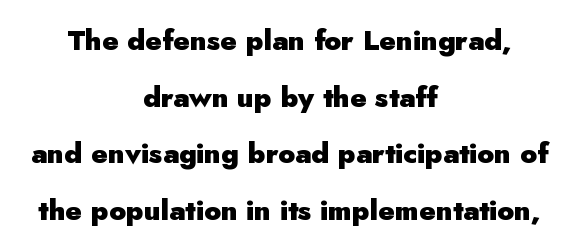
Serif or sans? Sans — the stroke terminals are bare. Teacher's note: observe the equal gaps on both sides — that is centered alignment. Spacing between characters is what you'd get straight out of the box. The letters are bold, with thick, heavy strokes. You could not count columns in this text — the font is proportionally spaced.
